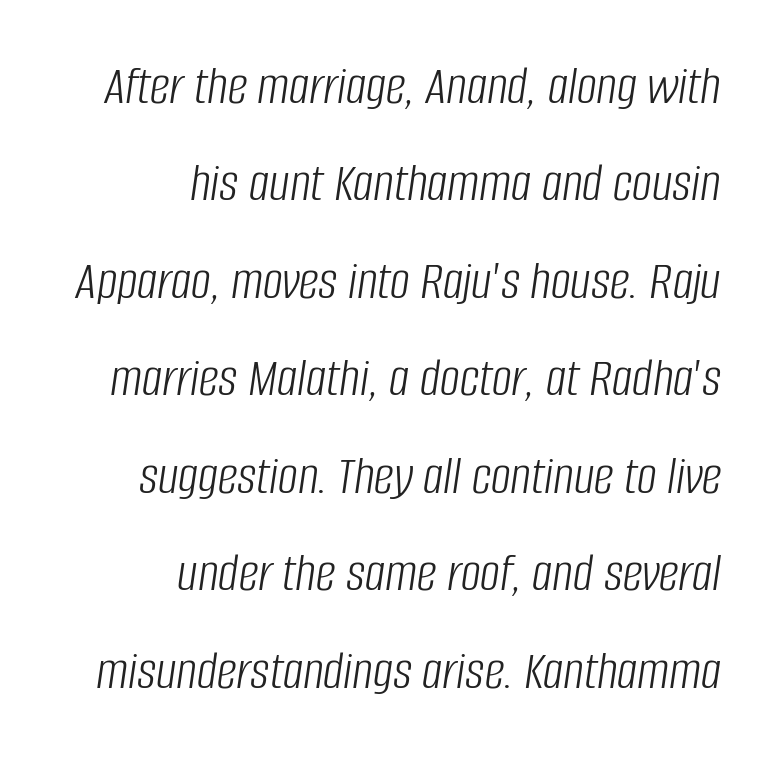
The image shows 56 px light, condensed type, italic (leaning right); set right-aligned, line spacing 1.74x, normal letter spacing, not underlined; low stroke contrast and a large x-height.
